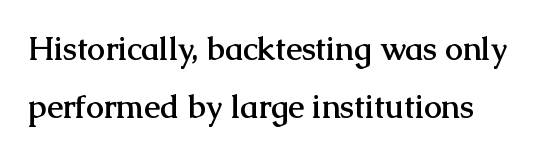
Q: Is the text bold? A: Yes.
Q: Is the text italic (slanted)? A: No, it is upright.
Q: Is the typeface a serif or a sans-serif typeface? A: Serif.
Q: Is the text underlined? A: No.
Q: Is the spacing between letters normal or unusually wide? A: Normal.
Q: Width (condensed, normal, or wide)? A: Normal.
Q: Stroke contrast? A: Medium.
Q: x-height? A: Medium.
Q: Monospaced? A: No.
